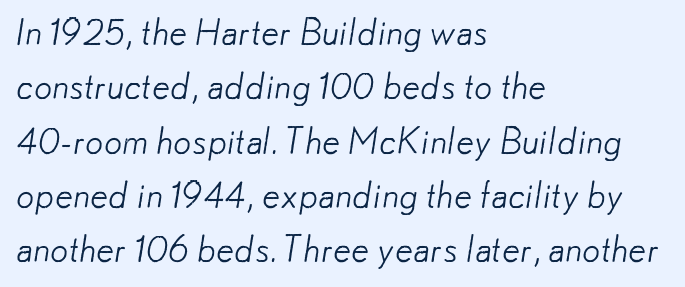
Only glyphs here, with clear space below each row. Proportional: the letters do not fall into vertical columns. Horizontally, the lines are justified to the leading edge only. Are there feet on the stems? There aren't — it's a sans.
